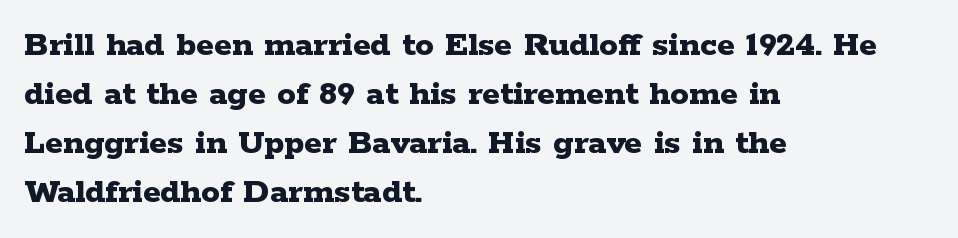
The text was rendered using a seriffed face with decorative stroke endings. One-word summary of the alignment: left. Clear beneath every line of the passage. You could not count columns in this text — the font is proportionally spaced. These lines were composed using upright roman letters.
